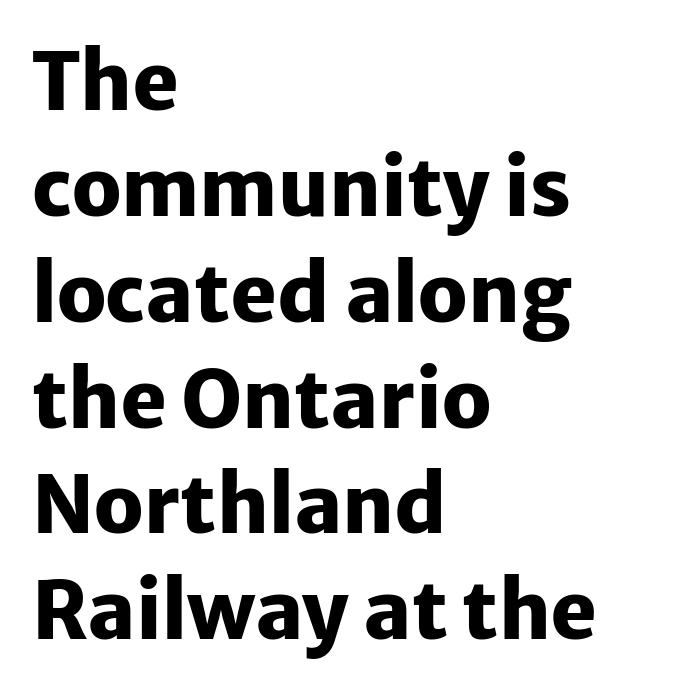
{"serif": "no", "italic": "no", "bold": "yes", "weight": "heavy", "width": "normal", "stroke_contrast": "low", "x_height": "medium", "monospaced": "no", "underline": "no", "align": "left", "line_spacing": "normal", "line_spacing_ratio": 1.34, "letter_spacing": "normal", "letter_spacing_em": 0.0, "glyph_px": 79}
